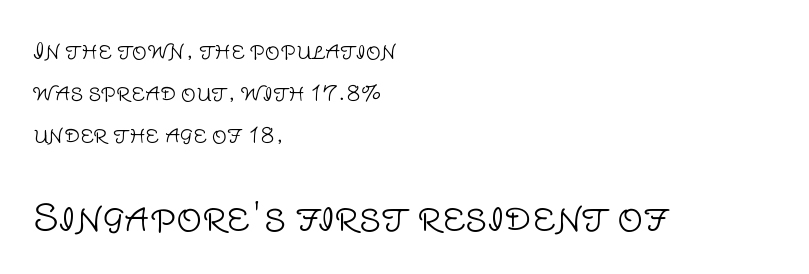
The image shows 36 px light sans-serif type; set left-aligned, loose line spacing (2.0x), normal letter spacing, not underlined; the second (bottom) block is 1.71x larger; low stroke contrast and a large x-height.
